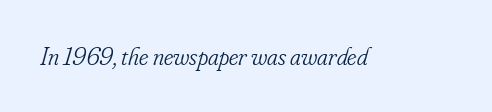
Q: Is the text bold? A: No.
Q: Is the text italic (slanted)? A: Yes, it leans right by about 16 degrees.
Q: Is the text underlined? A: No.
Q: Is the spacing between letters normal or unusually wide? A: Normal.
